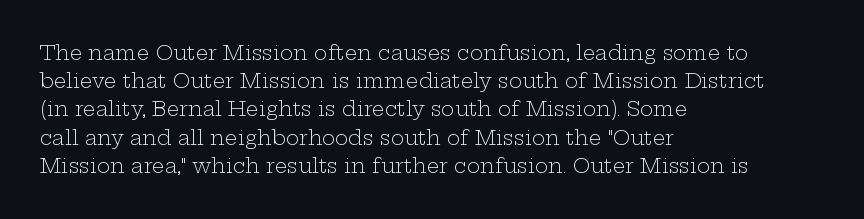
Q: Is the text bold? A: No.
Q: Is the text italic (slanted)? A: No, it is upright.
Q: Is the text underlined? A: No.
Q: How is the paragraph aligned? A: Left-aligned.
Q: Is the spacing between letters normal or unusually wide? A: Normal.
Q: Is the spacing between lines tight, normal or loose? A: Normal.
